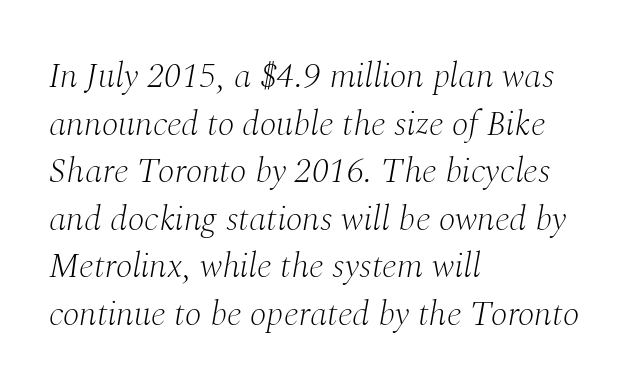
The image shows 35 px light serif type, italic (leaning right); set left-aligned, normal line spacing (1.36x), normal letter spacing, not underlined; medium stroke contrast and a medium x-height.
